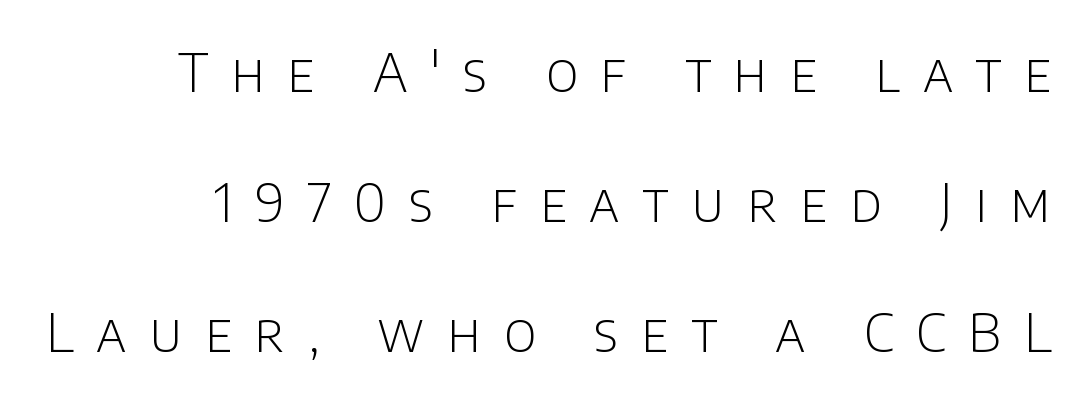
Q: Is the text bold? A: No.
Q: Is the text italic (slanted)? A: No, it is upright.
Q: Is the typeface a serif or a sans-serif typeface? A: Sans-serif.
Q: Is the text underlined? A: No.
Q: Is the spacing between letters normal or unusually wide? A: Unusually wide.
Q: Is the spacing between lines tight, normal or loose? A: Loose.
Q: Width (condensed, normal, or wide)? A: Normal.
Q: Stroke contrast? A: Low.
Q: x-height? A: Large.
Q: Monospaced? A: No.
